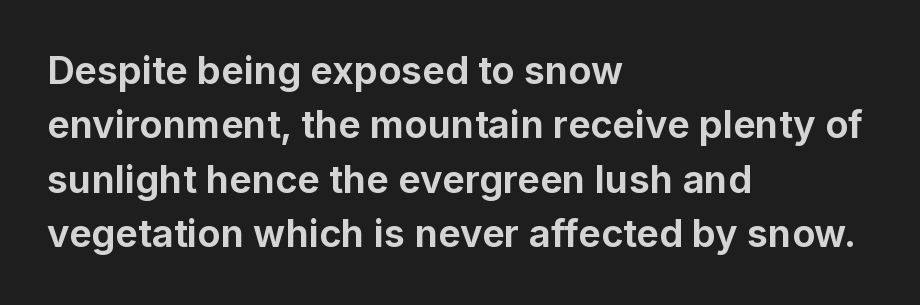
Q: Is the text bold? A: Yes.
Q: Is the text italic (slanted)? A: No, it is upright.
Q: Is the typeface a serif or a sans-serif typeface? A: Sans-serif.
Q: Is the text underlined? A: No.
Q: How is the paragraph aligned? A: Left-aligned.
Q: Is the spacing between letters normal or unusually wide? A: Normal.
Q: Is the spacing between lines tight, normal or loose? A: Normal.
Q: Width (condensed, normal, or wide)? A: Normal.
Q: Stroke contrast? A: Low.
Q: x-height? A: Medium.
Q: Monospaced? A: No.
